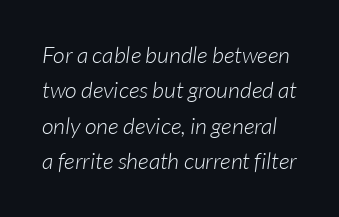
The letters look calm and open, with moderate or lighter stems. A typesetter would call this zero additional tracking. Quick note: underline off. Whoever set this chose a conventional vertical rhythm.
